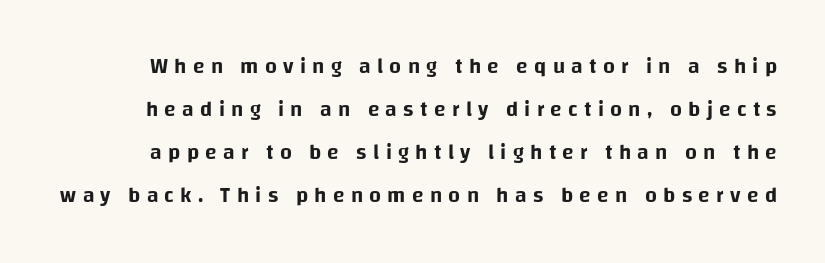
Q: Is the text italic (slanted)? A: No, it is upright.
Q: Is the text underlined? A: No.
Q: Is the spacing between letters normal or unusually wide? A: Unusually wide.
Q: Is the spacing between lines tight, normal or loose? A: Loose.
